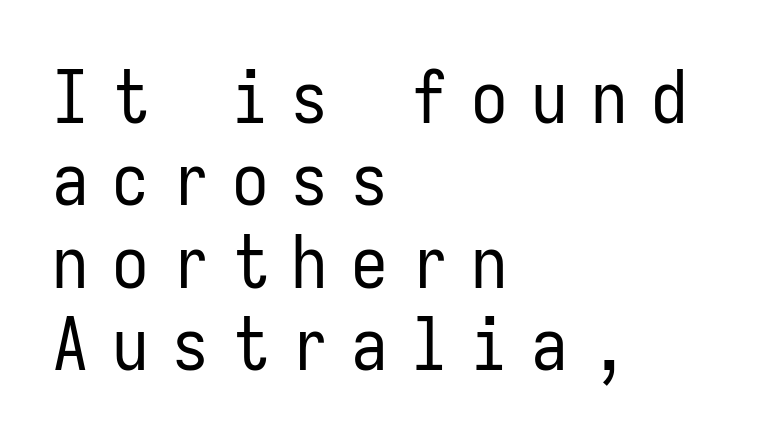
{"serif": "no", "italic": "no", "bold": "no", "weight": "regular", "width": "condensed", "stroke_contrast": "low", "x_height": "medium", "monospaced": "yes", "underline": "no", "align": "left", "line_spacing": "tight", "line_spacing_ratio": 1.13, "letter_spacing": "wide", "letter_spacing_em": 0.32, "glyph_px": 73}
